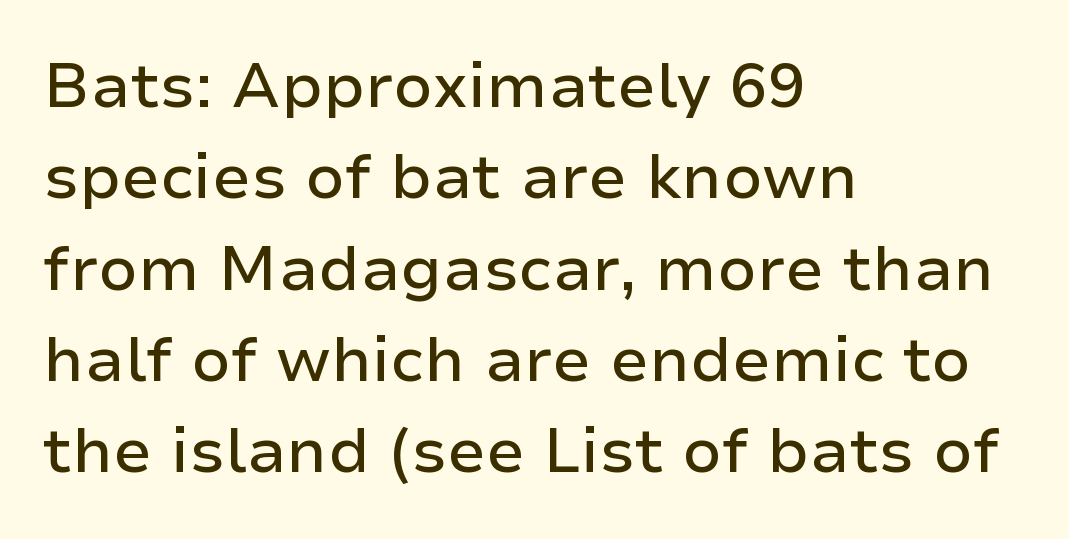
Q: Is the text italic (slanted)? A: No, it is upright.
Q: Is the typeface a serif or a sans-serif typeface? A: Sans-serif.
Q: Is the text underlined? A: No.
Q: How is the paragraph aligned? A: Left-aligned.
Q: Is the spacing between letters normal or unusually wide? A: Normal.
Q: Is the spacing between lines tight, normal or loose? A: Normal.
Q: Width (condensed, normal, or wide)? A: Normal.
Q: Stroke contrast? A: Low.
Q: x-height? A: Medium.
Q: Monospaced? A: No.
